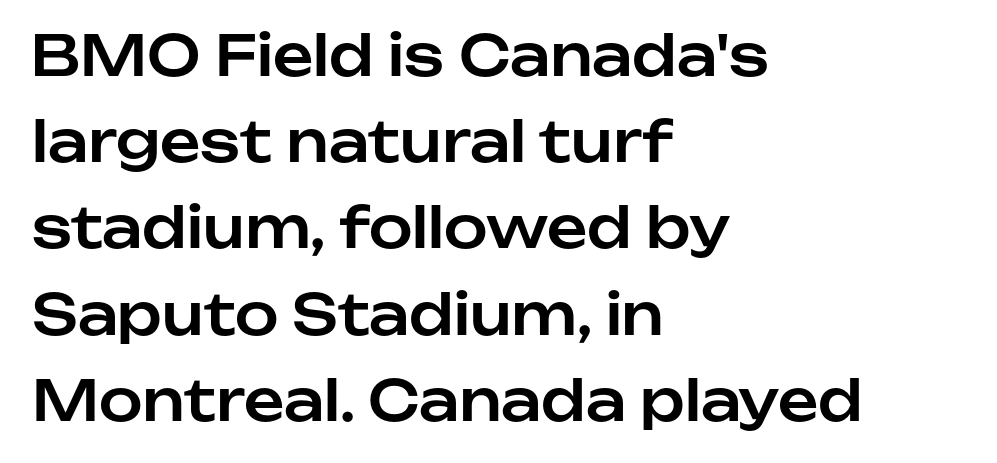
The image shows 56 px sans-serif type, upright; set left-aligned, normal line spacing (1.54x), normal letter spacing, not underlined; low stroke contrast and a medium x-height.
